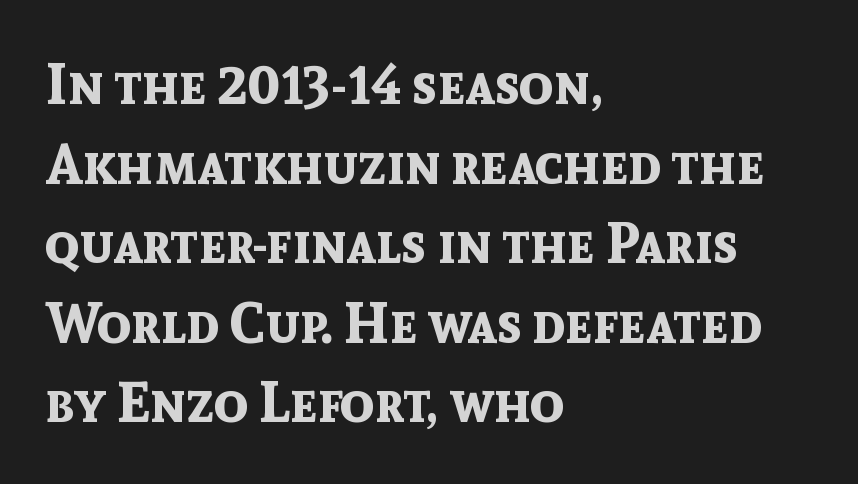
Q: Is the text bold? A: Yes.
Q: Is the text italic (slanted)? A: No, it is upright.
Q: Is the typeface a serif or a sans-serif typeface? A: Sans-serif.
Q: Is the text underlined? A: No.
Q: How is the paragraph aligned? A: Left-aligned.
Q: Is the spacing between letters normal or unusually wide? A: Normal.
Q: Is the spacing between lines tight, normal or loose? A: Normal.
Q: Width (condensed, normal, or wide)? A: Normal.
Q: x-height? A: Medium.
Q: Monospaced? A: No.
